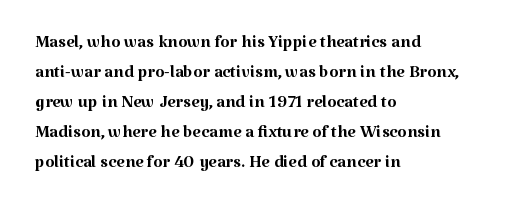
The image shows 24 px text type, upright; set left-aligned, normal line spacing (1.25x), normal letter spacing, not underlined.
